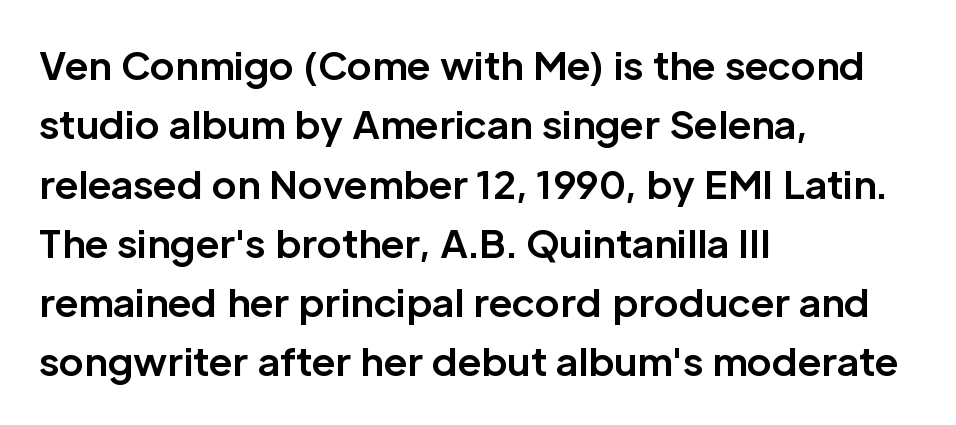
{"serif": "no", "italic": "no", "bold": "yes", "weight": "bold", "width": "normal", "stroke_contrast": "low", "x_height": "medium", "monospaced": "no", "underline": "no", "align": "left", "line_spacing": "normal", "line_spacing_ratio": 1.56, "letter_spacing": "normal", "letter_spacing_em": 0.0, "glyph_px": 38}
